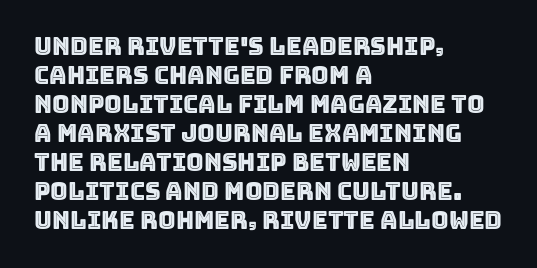
Q: Is the text italic (slanted)? A: No, it is upright.
Q: Is the text underlined? A: No.
Q: How is the paragraph aligned? A: Left-aligned.
Q: Is the spacing between letters normal or unusually wide? A: Normal.
